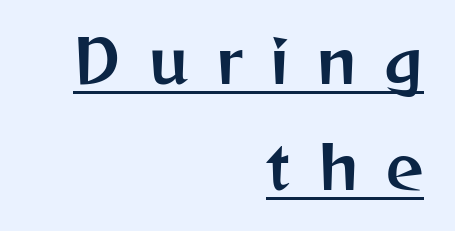
Display-style spreading of the glyphs; the letterfit is very open. Notice how a bar underscores the lettering throughout. The rendering uses natural spacing where letterforms have individual widths. Examine the stroke ends and you'll find no serifs. The setting favours the right margin, as signatures and pull-quotes sometimes do. This is roman type, the default non-slanted kind.
